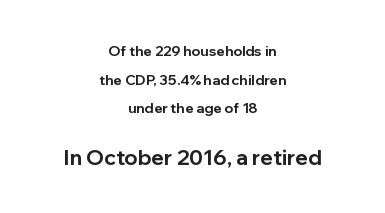
{"italic": "no", "bold": "yes", "underline": "no", "align": "center", "line_spacing": "loose", "line_spacing_ratio": 2.04, "letter_spacing": "normal", "letter_spacing_em": 0.0, "larger_block": "second", "size_ratio": 1.5, "glyph_px": 21}
